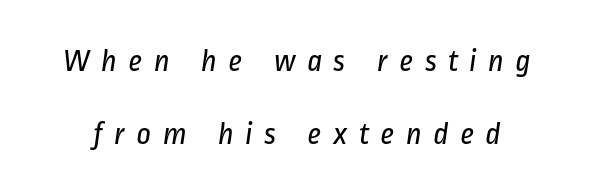
Quick note: underline off. The passage shown has open, widely tracked lettering throughout. The characters display no serif detailing; their extremities are plain. A light-to-regular cut is what we see here.
